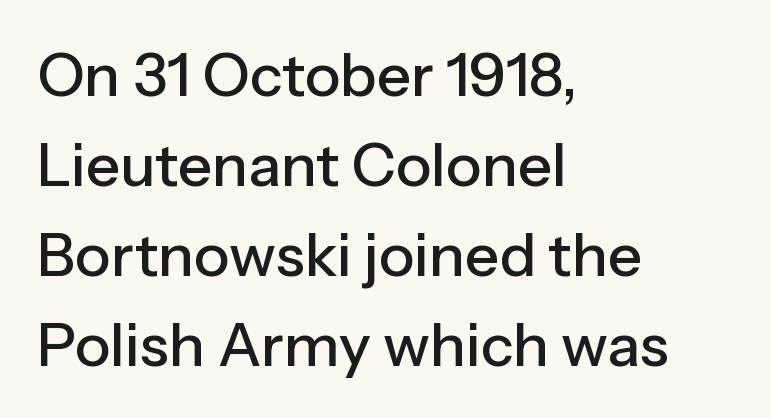
The image shows 60 px sans-serif type, upright; set left-aligned, normal line spacing (1.5x), normal letter spacing, not underlined; low stroke contrast and a medium x-height.
